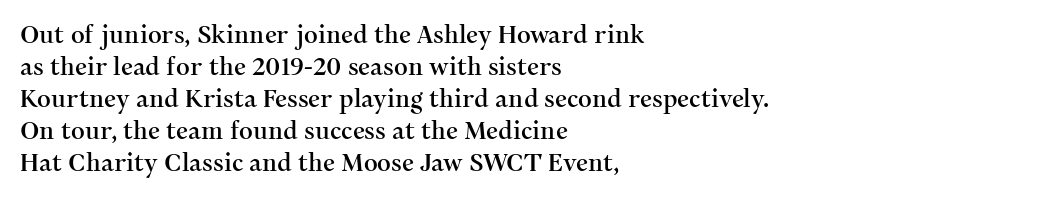
No italicization has been applied; the sample stays upright. The vertical gap from one line to the next is medium. Standard letterfit; no display-style spreading of the glyphs. The passage is arranged the way most books set body copy — flush left. Rule under the text: the space is simply empty.
